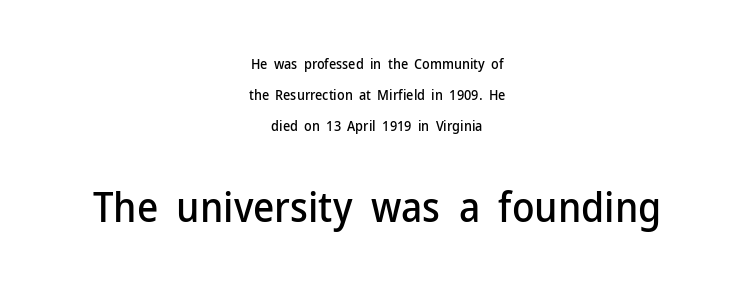
{"serif": "no", "italic": "no", "width": "normal", "stroke_contrast": "low", "x_height": "medium", "monospaced": "no", "underline": "no", "align": "center", "line_spacing": "loose", "line_spacing_ratio": 2.23, "letter_spacing": "normal", "letter_spacing_em": 0.0, "larger_block": "second", "size_ratio": 2.93, "glyph_px": 41}
